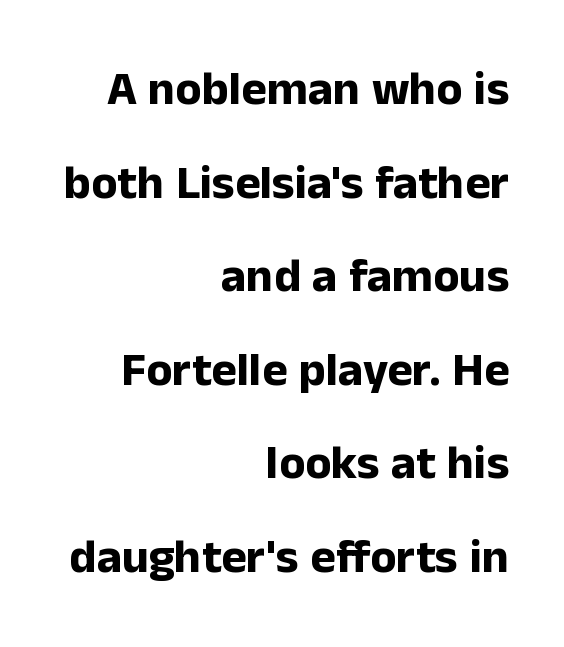
The image shows 48 px bold sans-serif type, upright; set right-aligned, loose line spacing (1.95x), normal letter spacing, not underlined; low stroke contrast and a medium x-height.
